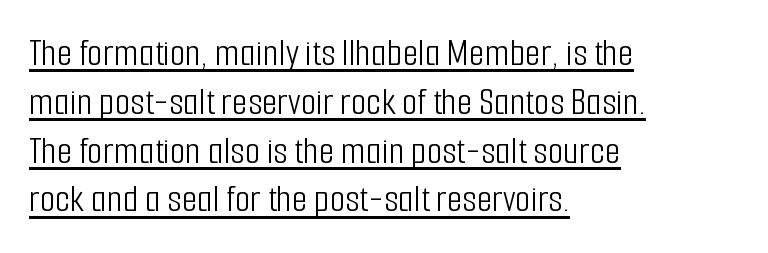
The image shows 40 px light, condensed sans-serif type, upright; set left-aligned, line spacing 1.22x, normal letter spacing, underlined; low stroke contrast and a medium x-height.
